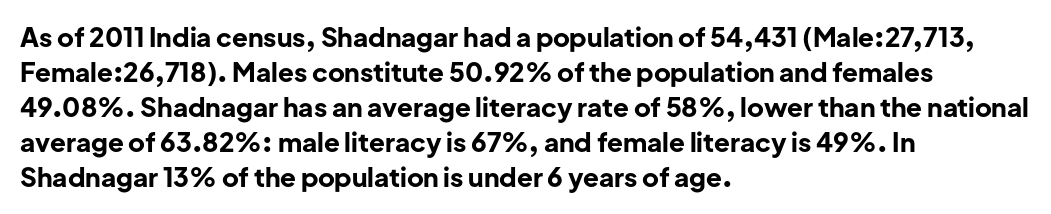
The image shows 26 px bold type, upright; set left-aligned, normal line spacing (1.35x), normal letter spacing, not underlined.
